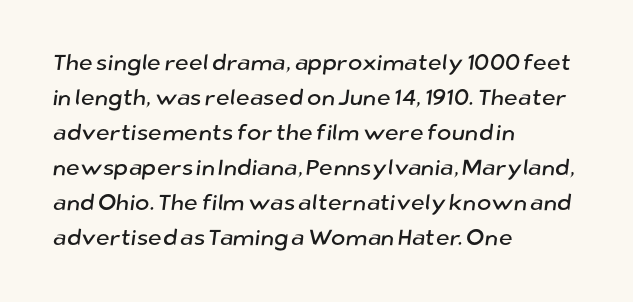
{"underline": "no", "align": "left", "line_spacing": "normal", "line_spacing_ratio": 1.59, "letter_spacing": "normal", "letter_spacing_em": 0.0, "glyph_px": 22}
